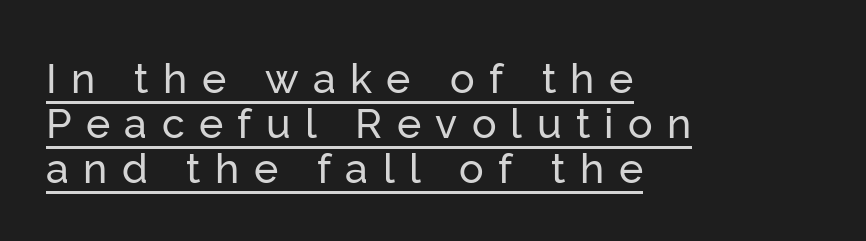
{"serif": "no", "italic": "no", "width": "normal", "stroke_contrast": "low", "x_height": "medium", "monospaced": "no", "underline": "yes", "align": "left", "line_spacing": "tight", "line_spacing_ratio": 1.1, "letter_spacing": "wide", "letter_spacing_em": 0.35, "glyph_px": 41}
